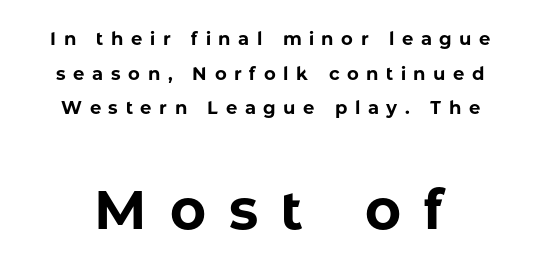
The image shows 55 px bold sans-serif type, upright; set loose line spacing (1.92x), unusually wide letter spacing (+0.42 em), not underlined; the second (bottom) block is 3.06x larger; low stroke contrast and a medium x-height.
